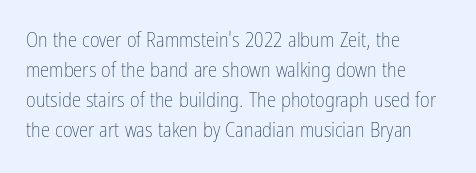
{"italic": "no", "bold": "no", "underline": "no", "align": "left", "line_spacing": "normal", "line_spacing_ratio": 1.43, "letter_spacing": "normal", "letter_spacing_em": 0.0, "glyph_px": 21}
